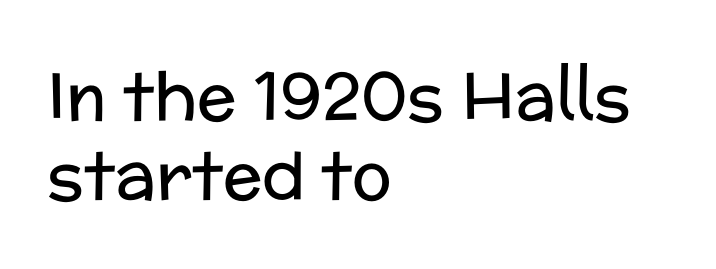
The image shows 66 px regular-weight sans-serif type, upright; set left-aligned, line spacing 1.19x, normal letter spacing, not underlined; low stroke contrast and a medium x-height.
